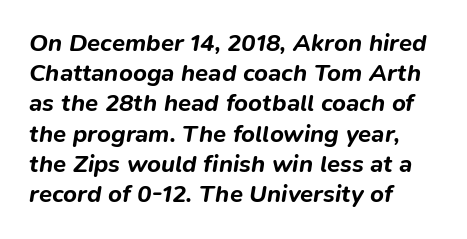
The image shows 24 px bold type, italic (leaning right); set left-aligned, normal line spacing (1.26x), normal letter spacing, not underlined.
